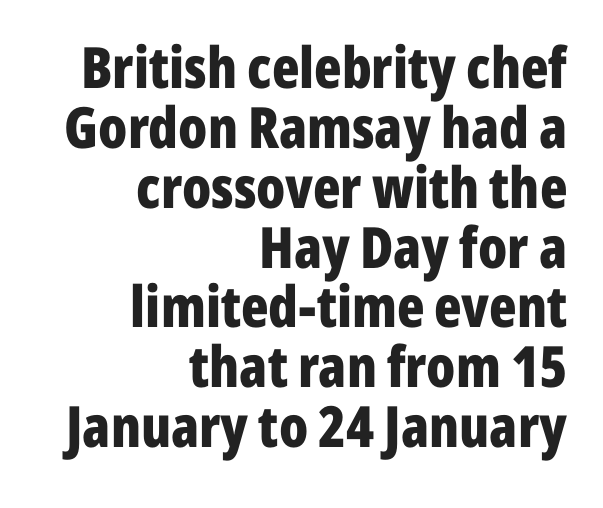
This is the regular roman posture of the typeface. This sample is right-justified, so line beginnings fall wherever the words allow. There is no visible air inserted between adjacent glyphs. Interline gaps are noticeably narrow in this sample. Varying glyph widths throughout — classic text-font behaviour.
